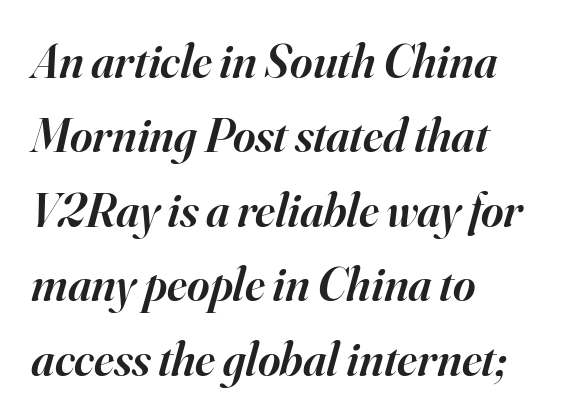
{"serif": "yes", "italic": "yes", "lean": "right", "slant_degrees": 16, "bold": "semi", "weight": "semibold", "width": "normal", "stroke_contrast": "high", "x_height": "small", "monospaced": "no", "underline": "no", "align": "left", "line_spacing": "normal", "line_spacing_ratio": 1.55, "letter_spacing": "normal", "letter_spacing_em": 0.0, "glyph_px": 48}
